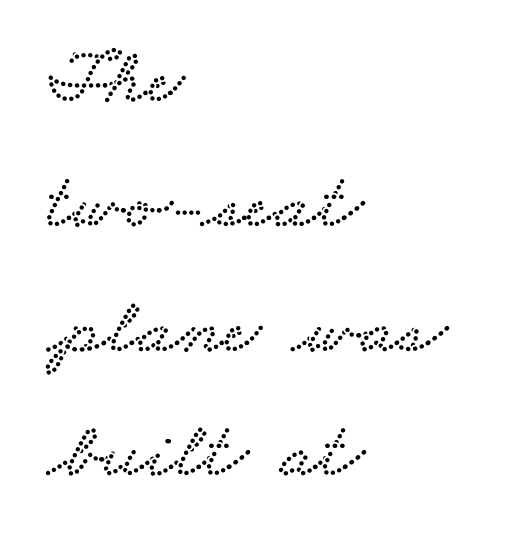
The rendering uses natural spacing where letterforms have individual widths. Successive baselines arrive at the customary interval. No word sits above an underline. The ragged edge is on the right, which tells us the setting is flush left.
